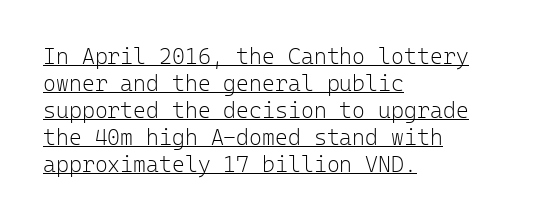
Layout note: lines flush left. The strokes carry an ordinary text weight at most. The tracking reads as untouched default to a designer's eye. The glyphs are accompanied by a horizontal stroke just below them. Ascenders rise straight up at ninety degrees.
